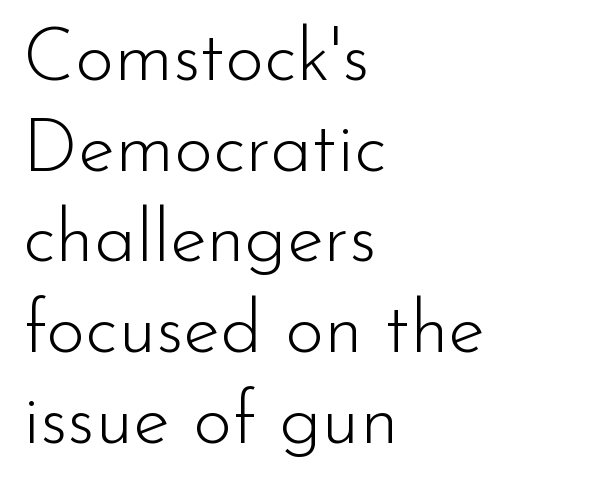
Q: Is the text bold? A: No.
Q: Is the text italic (slanted)? A: No, it is upright.
Q: Is the typeface a serif or a sans-serif typeface? A: Sans-serif.
Q: Is the text underlined? A: No.
Q: How is the paragraph aligned? A: Left-aligned.
Q: Is the spacing between letters normal or unusually wide? A: Normal.
Q: Width (condensed, normal, or wide)? A: Normal.
Q: Stroke contrast? A: Low.
Q: x-height? A: Small.
Q: Monospaced? A: No.
